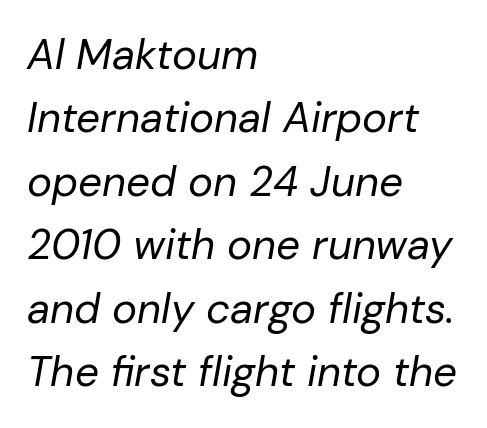
The specimen reads as italic at a glance. Stems here are at most as thick as an everyday book face. Default kerning and tracking; the words read as compact shapes. The leading is moderate, giving the passage an even texture. The passage shown is not underscored anywhere.
